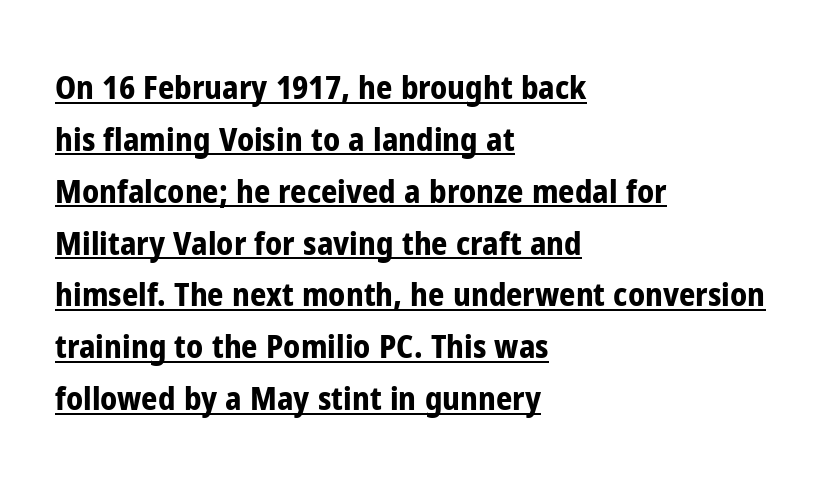
{"serif": "no", "italic": "no", "bold": "yes", "weight": "bold", "width": "condensed", "stroke_contrast": "low", "x_height": "medium", "monospaced": "no", "underline": "yes", "align": "left", "line_spacing": "normal", "line_spacing_ratio": 1.62, "letter_spacing": "normal", "letter_spacing_em": 0.0, "glyph_px": 32}
